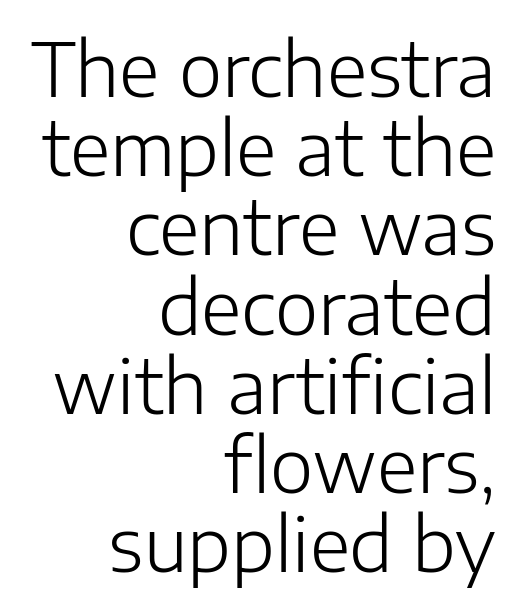
The image shows 74 px light sans-serif type, upright; set right-aligned, tight line spacing (1.07x), normal letter spacing, not underlined; low stroke contrast and a medium x-height.
